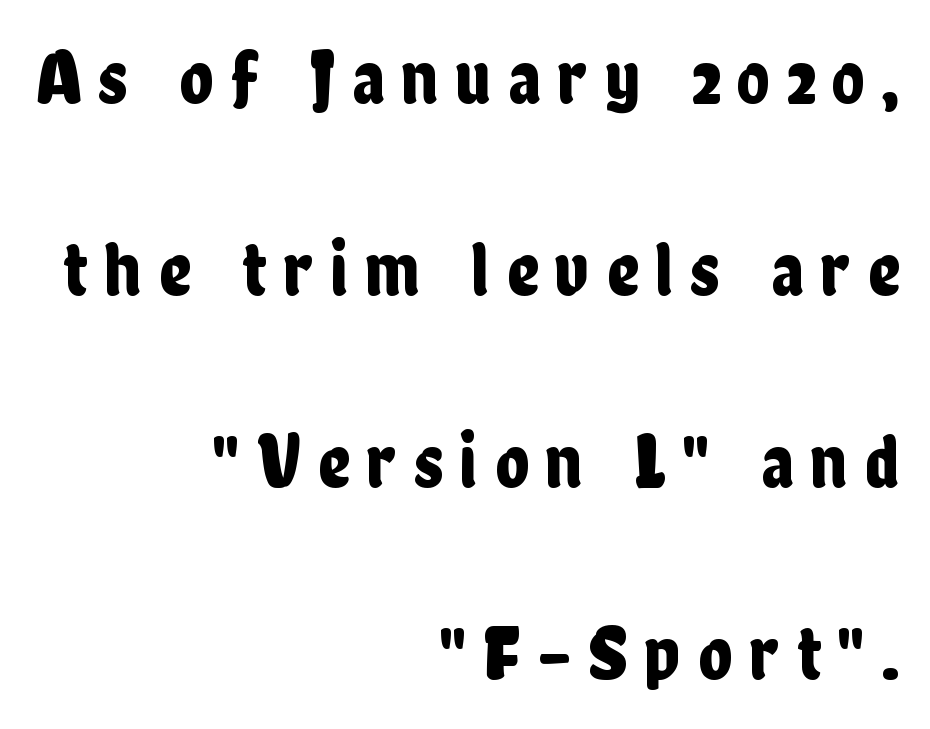
The image shows 78 px condensed sans-serif type, upright; set right-aligned, loose line spacing (2.46x), unusually wide letter spacing (+0.22 em), not underlined; low stroke contrast and a medium x-height.
